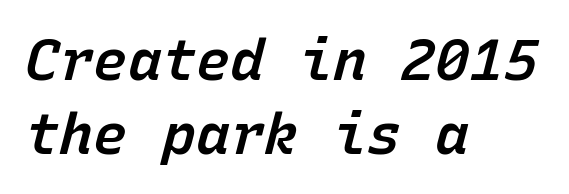
The image shows 57 px semibold type, italic (leaning right), monospaced; set left-aligned, normal line spacing (1.29x), normal letter spacing, not underlined; low stroke contrast and a medium x-height.
